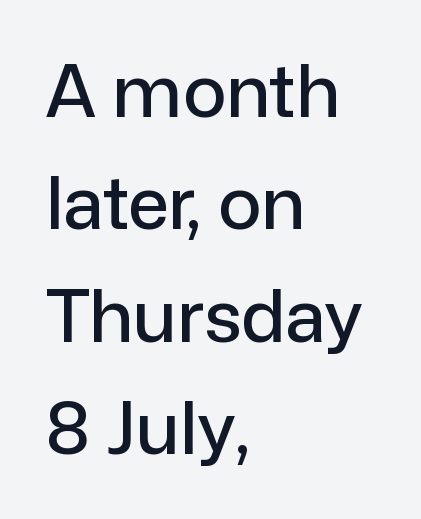
{"serif": "no", "italic": "no", "width": "normal", "stroke_contrast": "low", "x_height": "medium", "monospaced": "no", "underline": "no", "align": "left", "line_spacing": "normal", "line_spacing_ratio": 1.54, "letter_spacing": "normal", "letter_spacing_em": 0.0, "glyph_px": 73}
